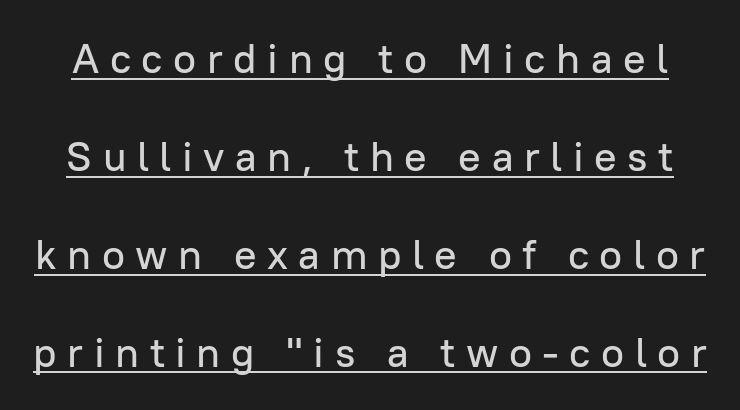
{"serif": "no", "italic": "no", "width": "normal", "stroke_contrast": "low", "x_height": "medium", "monospaced": "no", "underline": "yes", "line_spacing": "loose", "line_spacing_ratio": 2.33, "letter_spacing": "wide", "letter_spacing_em": 0.25, "glyph_px": 42}
